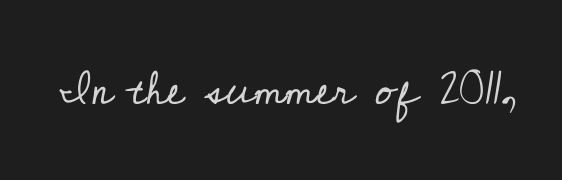
Nobody drew a line under any word here. Examine the stroke ends and you'll spot serifs. What stands out about the letter spacing? Nothing — it is the standard amount. Here the designer chose a conventional face with non-uniform glyph widths.
